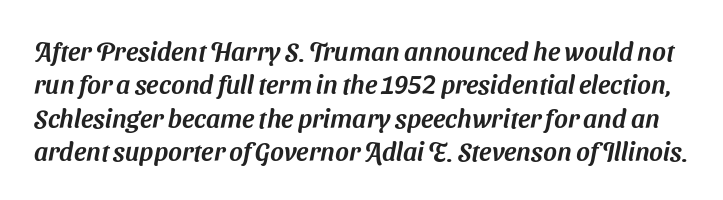
Words appear dense and cohesive because spacing is normal. A clean baseline with only descenders dipping below it. The line-height multiplier appears to be the usual default.
